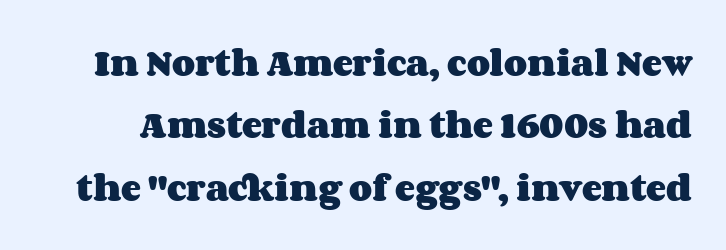
{"italic": "no", "bold": "yes", "weight": "heavy", "width": "wide", "stroke_contrast": "medium", "x_height": "large", "monospaced": "no", "underline": "no", "line_spacing": "loose", "line_spacing_ratio": 2.08, "letter_spacing": "normal", "letter_spacing_em": 0.0, "glyph_px": 30}
